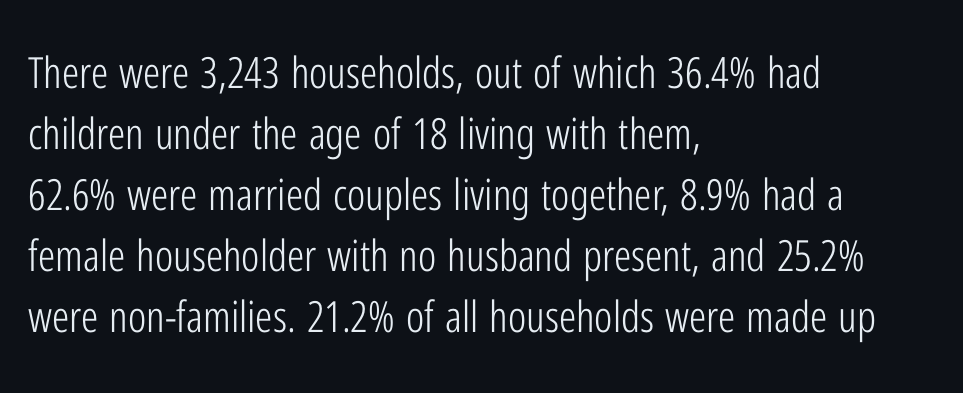
The image shows 43 px light, condensed sans-serif type, upright; set left-aligned, normal line spacing (1.42x), normal letter spacing, not underlined; low stroke contrast and a medium x-height.
